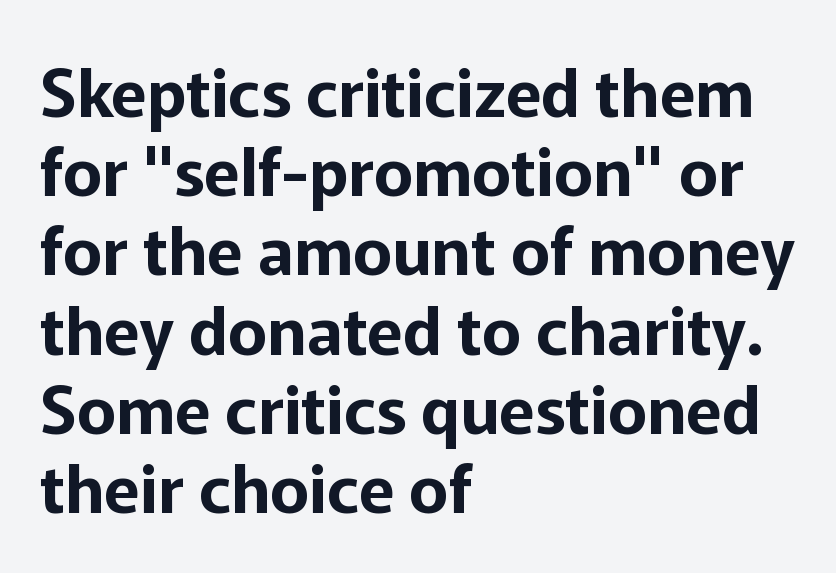
The image shows 66 px sans-serif type, upright; set left-aligned, line spacing 1.2x, normal letter spacing, not underlined; low stroke contrast and a medium x-height.
